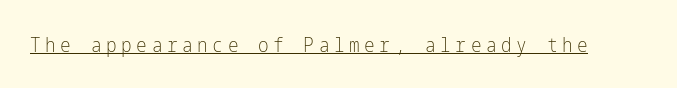
The image shows 20 px text type, upright; set unusually wide letter spacing (+0.23 em), underlined.
